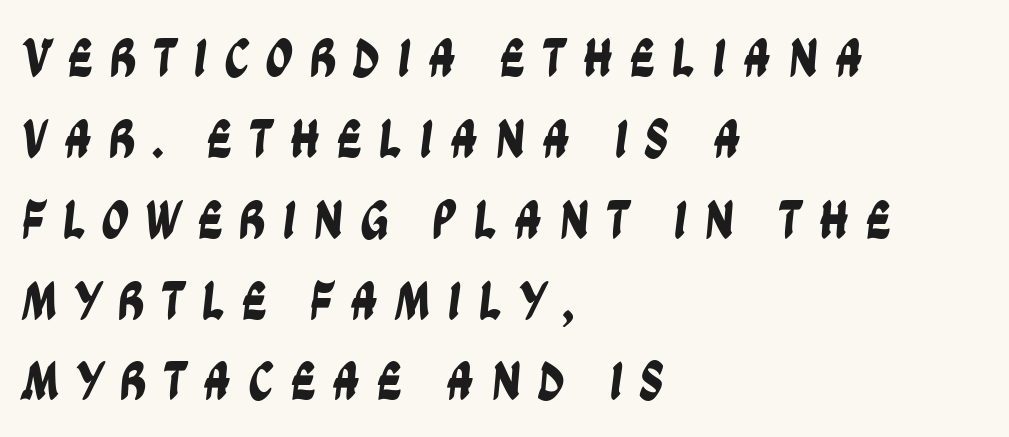
The image shows 55 px condensed sans-serif type; set left-aligned, normal line spacing (1.47x), unusually wide letter spacing (+0.29 em), not underlined; low stroke contrast and a large x-height.
